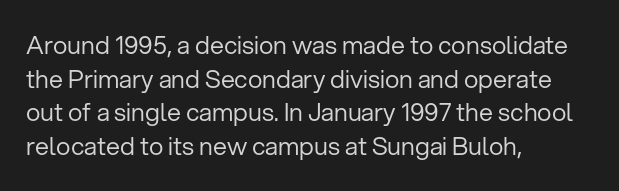
{"italic": "no", "bold": "no", "underline": "no", "align": "left", "line_spacing": "normal", "line_spacing_ratio": 1.35, "letter_spacing": "normal", "letter_spacing_em": 0.0, "glyph_px": 25}
